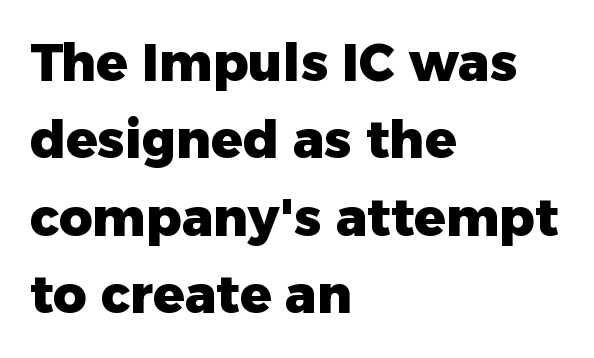
Tracking value appears to be zero — textbook default spacing. These lines sit exactly where default settings would place them. Type style note: lacks serifs. When letters stand straight like this, we call the style roman or upright. Its strokes are broad and dark, the hallmark of bold type.
